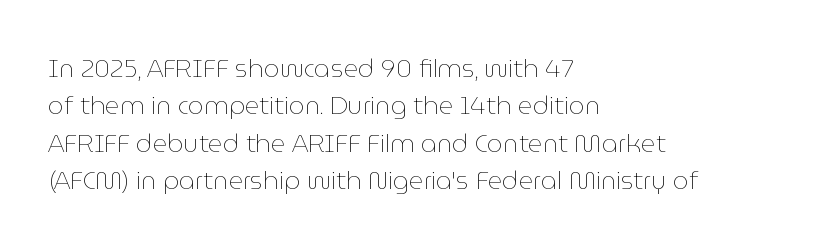
In CSS terms this would be text-align: left. Descenders are the only things crossing below the line. One glance says typical: line gaps are just what's usual. This is the regular roman posture of the typeface.
